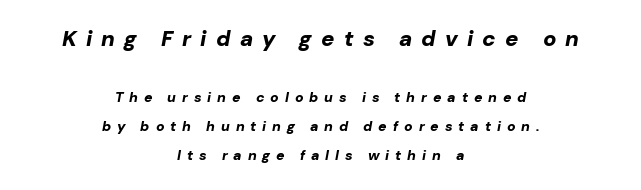
The image shows 22 px bold type, italic (leaning right); set centered, loose line spacing (2.09x), unusually wide letter spacing (+0.42 em), not underlined; the first (top) block is 1.57x larger.
